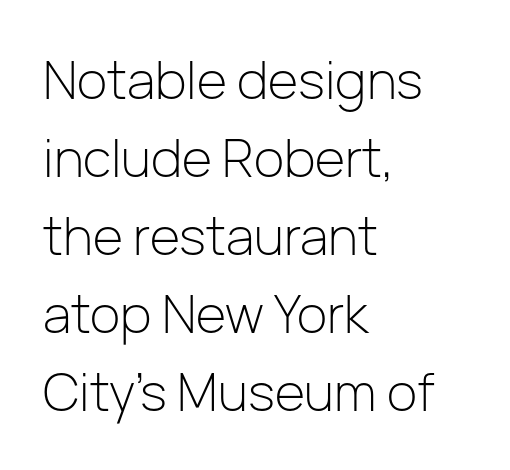
Q: Is the text bold? A: No.
Q: Is the text italic (slanted)? A: No, it is upright.
Q: Is the typeface a serif or a sans-serif typeface? A: Sans-serif.
Q: Is the text underlined? A: No.
Q: How is the paragraph aligned? A: Left-aligned.
Q: Is the spacing between letters normal or unusually wide? A: Normal.
Q: Is the spacing between lines tight, normal or loose? A: Normal.
Q: Width (condensed, normal, or wide)? A: Normal.
Q: Stroke contrast? A: Low.
Q: x-height? A: Medium.
Q: Monospaced? A: No.
